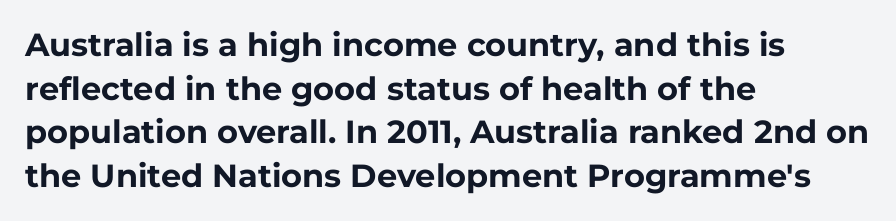
Look at the stroke-to-counter ratio: heavy, a bold. If you drew a line through each stem, it would be perfectly vertical. The space between consecutive lines is moderate. Honestly, the letter spacing is just normal — you wouldn't notice it.
